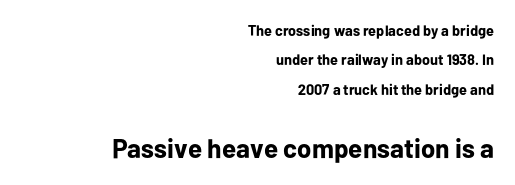
The gap between lines stays unmarked. In CSS terms this would be text-align: right. Each glyph is drawn with heavy, bold strokes. Scale increases going downward across the two blocks.
